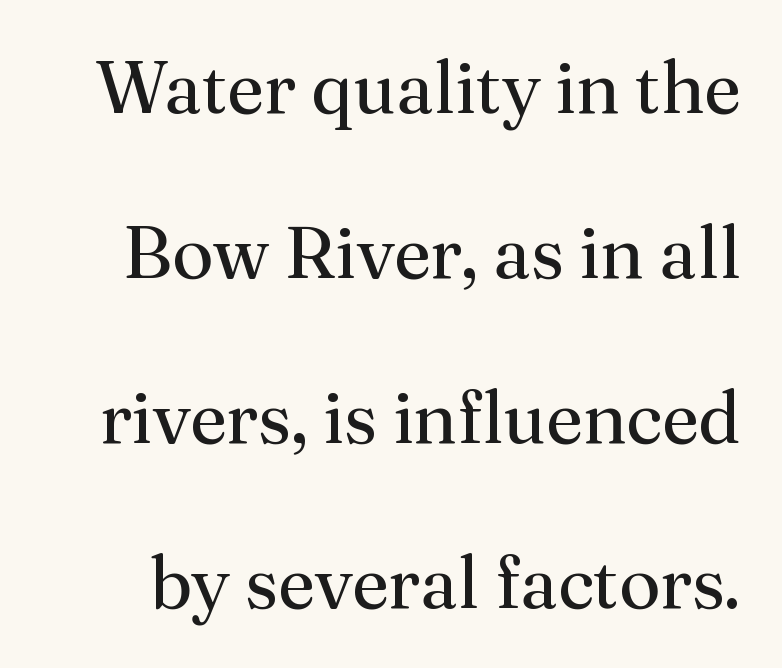
{"serif": "yes", "italic": "no", "bold": "no", "weight": "regular", "width": "normal", "stroke_contrast": "medium", "x_height": "medium", "monospaced": "no", "underline": "no", "line_spacing": "loose", "line_spacing_ratio": 2.26, "letter_spacing": "normal", "letter_spacing_em": 0.0, "glyph_px": 73}
